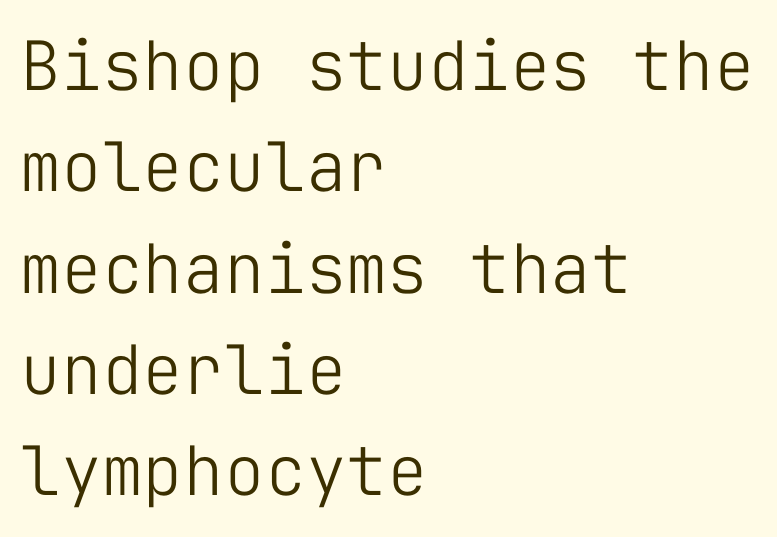
Q: Is the text bold? A: No.
Q: Is the text italic (slanted)? A: No, it is upright.
Q: Is the typeface a serif or a sans-serif typeface? A: Sans-serif.
Q: Is the text underlined? A: No.
Q: How is the paragraph aligned? A: Left-aligned.
Q: Is the spacing between letters normal or unusually wide? A: Normal.
Q: Is the spacing between lines tight, normal or loose? A: Normal.
Q: Width (condensed, normal, or wide)? A: Normal.
Q: Stroke contrast? A: Low.
Q: x-height? A: Medium.
Q: Monospaced? A: Yes.
